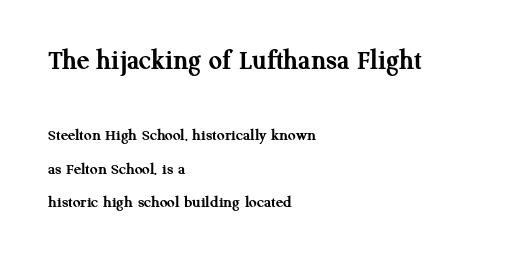
{"serif": "yes", "italic": "no", "bold": "yes", "weight": "semibold", "width": "normal", "stroke_contrast": "medium", "x_height": "medium", "monospaced": "no", "underline": "no", "align": "left", "line_spacing": "loose", "line_spacing_ratio": 1.97, "letter_spacing": "normal", "letter_spacing_em": 0.0, "larger_block": "first", "size_ratio": 1.71, "glyph_px": 29}
